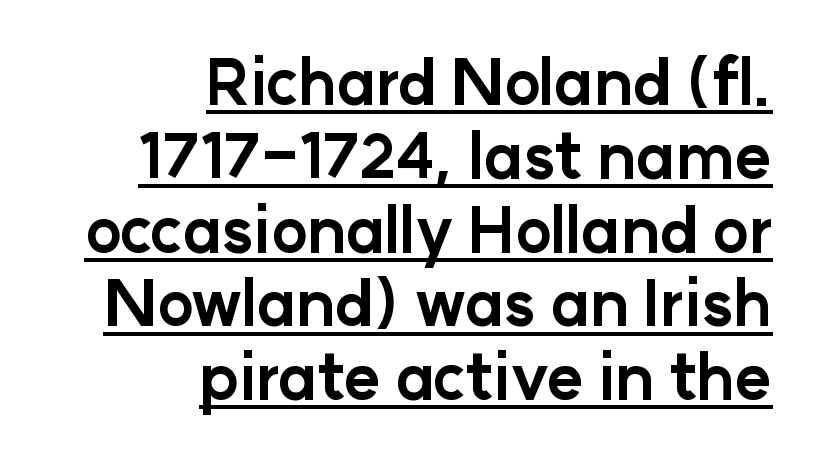
{"serif": "no", "italic": "no", "bold": "yes", "weight": "bold", "width": "normal", "stroke_contrast": "low", "x_height": "medium", "monospaced": "no", "underline": "yes", "align": "right", "line_spacing_ratio": 1.19, "letter_spacing": "normal", "letter_spacing_em": 0.0, "glyph_px": 62}
